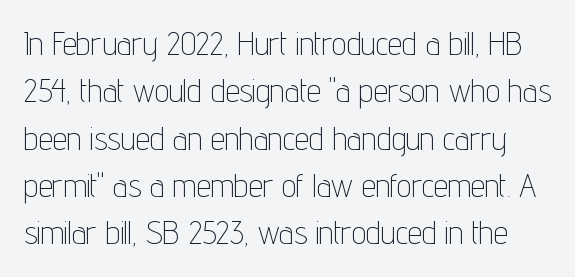
{"serif": "no", "italic": "no", "bold": "no", "weight": "thin", "width": "condensed", "stroke_contrast": "low", "x_height": "medium", "monospaced": "no", "underline": "no", "line_spacing": "normal", "line_spacing_ratio": 1.48, "letter_spacing": "normal", "letter_spacing_em": 0.0, "glyph_px": 32}
